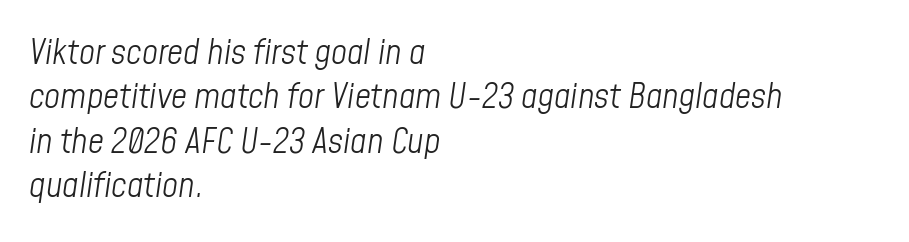
The image shows 35 px light, condensed type, italic (leaning right); set left-aligned, normal line spacing (1.27x), normal letter spacing, not underlined; low stroke contrast and a medium x-height.
